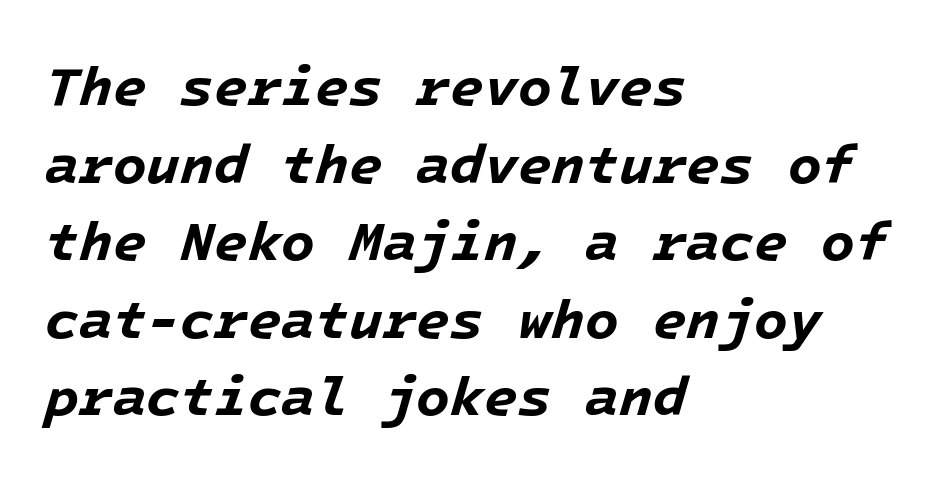
The image shows 55 px bold type, italic (leaning right); set left-aligned, normal line spacing (1.41x), normal letter spacing, not underlined; low stroke contrast and a medium x-height.
